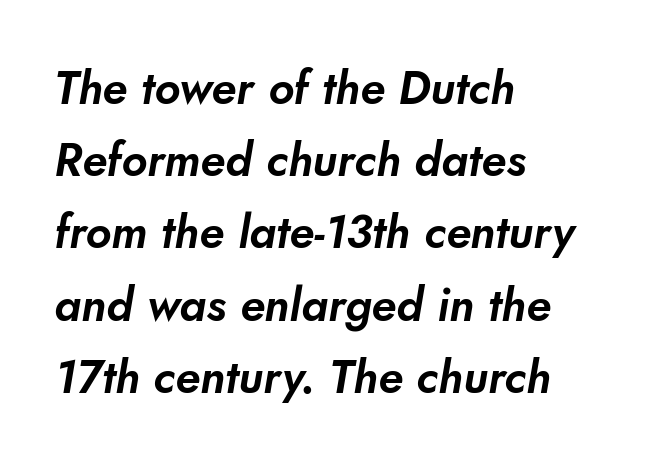
{"serif": "no", "width": "normal", "stroke_contrast": "low", "x_height": "small", "monospaced": "no", "underline": "no", "align": "left", "line_spacing": "normal", "line_spacing_ratio": 1.57, "letter_spacing": "normal", "letter_spacing_em": 0.0, "glyph_px": 46}
